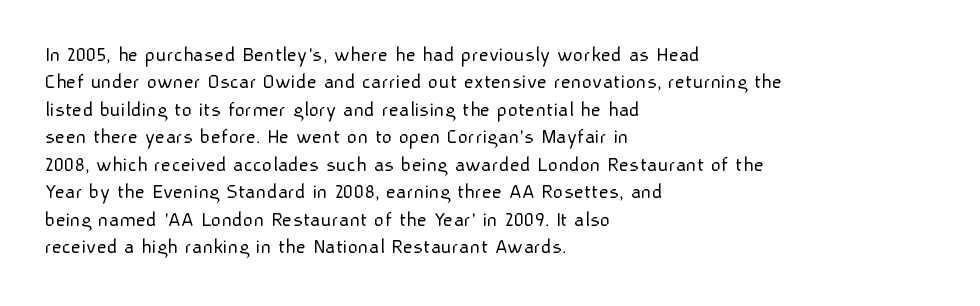
{"italic": "no", "bold": "no", "underline": "no", "align": "left", "line_spacing": "normal", "line_spacing_ratio": 1.25, "letter_spacing": "normal", "letter_spacing_em": 0.0, "glyph_px": 22}
